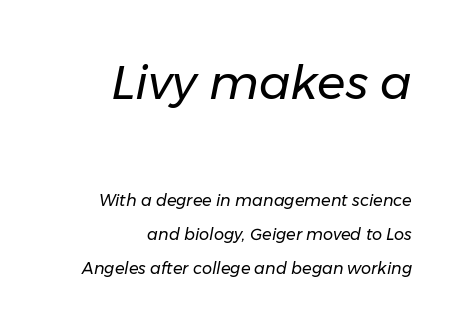
Size hierarchy here favors the leading block over the trailing one. The typeface has the unassuming heft of standard copy or less. The words here are not underlined. Is this a fixed-width face? No — the glyphs have proportional, varying widths. The text carries the slant typical of an italic or oblique font. Observe the ordinary spacing: letters are neighbours, not strangers.
